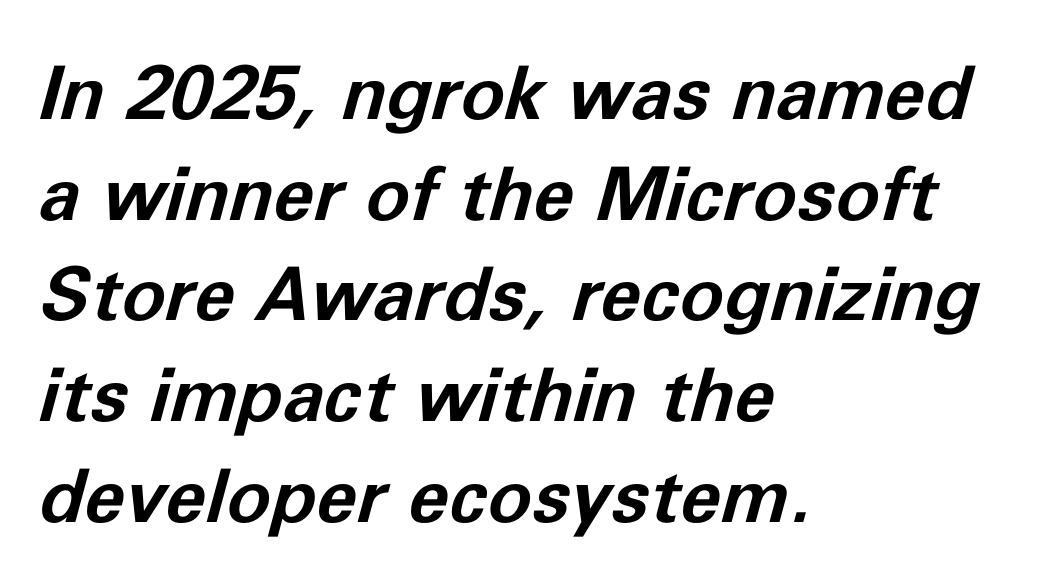
The characters look thick and weighty, a clear bold. The rendering anchors every line to the left-hand side. Plain, unruled lines of type. Would a proofreader flag this as italicized? Yes.
